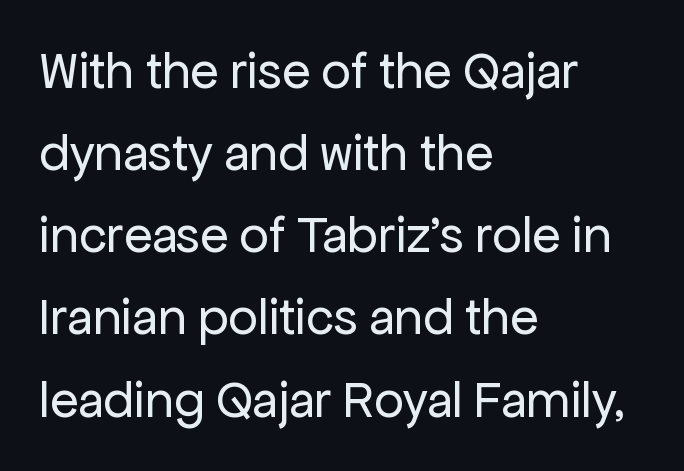
Does the copy run flush right? No — it runs flush left. A typesetter would mark this as roman, not italic. Spacing verdict: proportional, widths tailored to each character. One glance says typical: line gaps are just what's usual.
